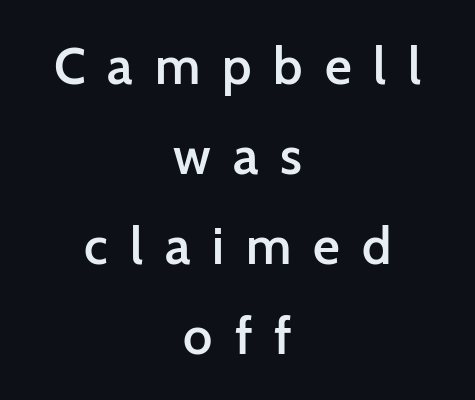
Does the type have serifs? No, each stem ends abruptly. These lines stack symmetrically, like a column narrowing and widening about its center. Think of a printed novel: that variable character pitch is what you see here. Designer's note — italics off, roman on. Someone cranked the tracking dial way up on this one.
